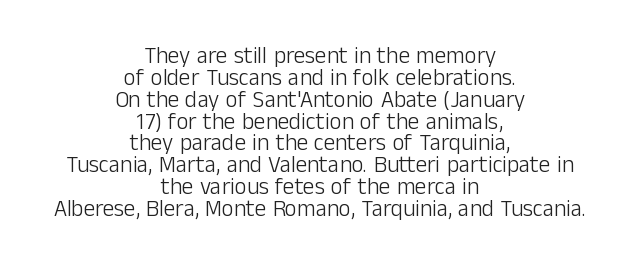
The image shows 23 px text type, upright; set centered, tight line spacing (0.95x), normal letter spacing, not underlined.
